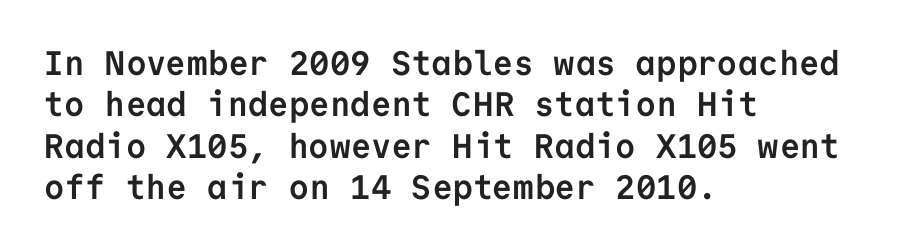
Q: Is the text bold? A: Yes.
Q: Is the text italic (slanted)? A: No, it is upright.
Q: Is the typeface a serif or a sans-serif typeface? A: Sans-serif.
Q: Is the text underlined? A: No.
Q: How is the paragraph aligned? A: Left-aligned.
Q: Is the spacing between letters normal or unusually wide? A: Normal.
Q: Width (condensed, normal, or wide)? A: Normal.
Q: Stroke contrast? A: Low.
Q: x-height? A: Medium.
Q: Monospaced? A: Yes.
